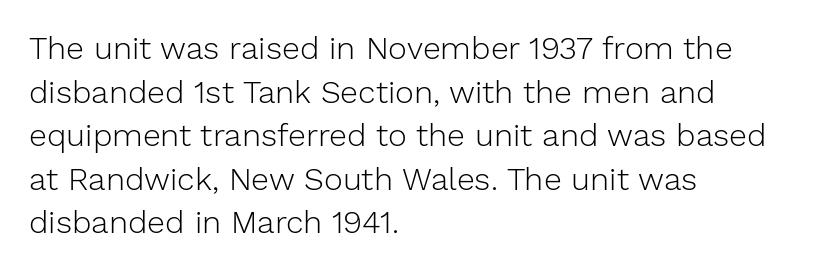
The image shows 32 px light sans-serif type, upright; set left-aligned, normal line spacing (1.36x), normal letter spacing, not underlined; low stroke contrast and a medium x-height.
